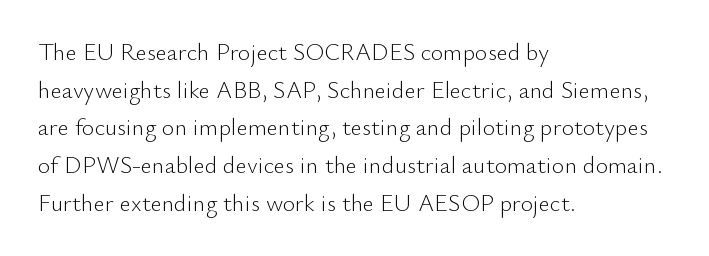
The image shows 24 px text type, upright; set left-aligned, normal line spacing (1.57x), normal letter spacing, not underlined.
